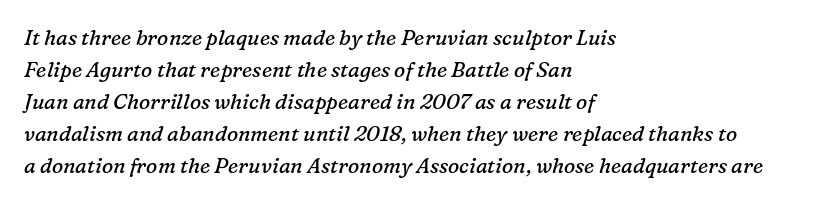
{"italic": "yes", "lean": "right", "slant_degrees": 16, "bold": "no", "underline": "no", "align": "left", "line_spacing": "normal", "line_spacing_ratio": 1.52, "letter_spacing": "normal", "letter_spacing_em": 0.0, "glyph_px": 21}
